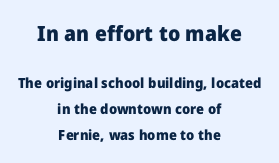
Check under the words: just untouched page. Default kerning and tracking; the words read as compact shapes. Scale decreases going downward across the two blocks. The whitespace from short lines is split evenly between both sides. Every stem runs plumb, perpendicular to the baseline. Weight: bold.
